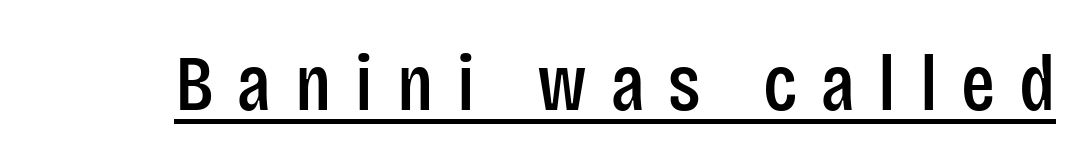
{"serif": "no", "italic": "no", "width": "condensed", "stroke_contrast": "low", "x_height": "large", "monospaced": "no", "underline": "yes", "letter_spacing": "wide", "letter_spacing_em": 0.3, "glyph_px": 79}
